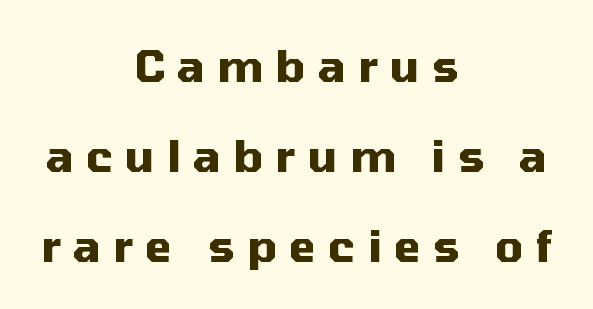
{"serif": "no", "italic": "no", "bold": "yes", "weight": "heavy", "width": "normal", "stroke_contrast": "medium", "x_height": "medium", "monospaced": "no", "underline": "no", "align": "center", "line_spacing": "loose", "line_spacing_ratio": 2.04, "letter_spacing": "wide", "letter_spacing_em": 0.28, "glyph_px": 44}
